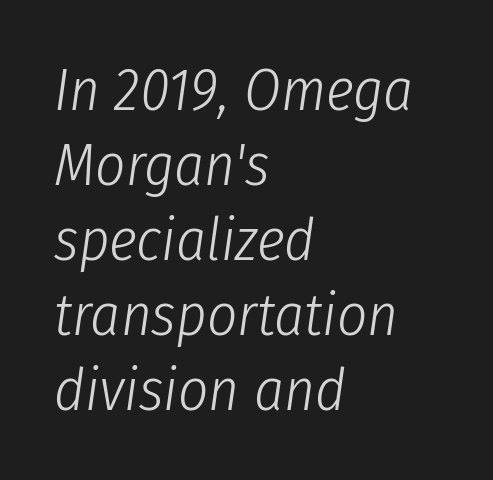
{"italic": "yes", "lean": "right", "slant_degrees": 8, "bold": "no", "weight": "light", "width": "condensed", "stroke_contrast": "low", "x_height": "medium", "monospaced": "no", "underline": "no", "align": "left", "line_spacing": "normal", "line_spacing_ratio": 1.27, "letter_spacing": "normal", "letter_spacing_em": 0.0, "glyph_px": 59}
